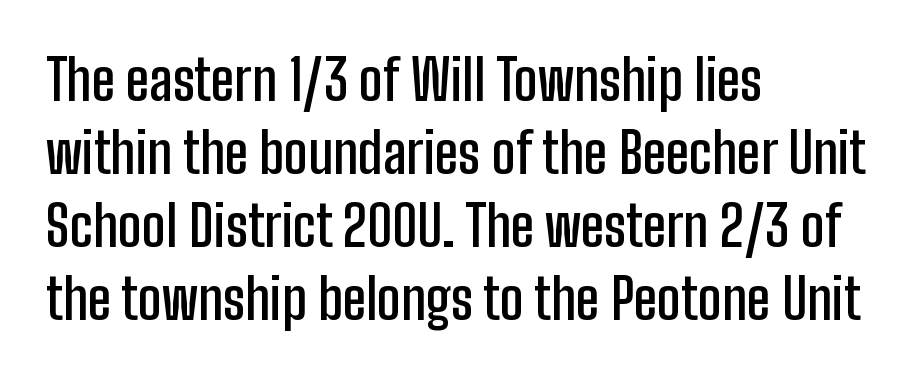
Q: Is the text bold? A: Semi-bold.
Q: Is the text italic (slanted)? A: No, it is upright.
Q: Is the typeface a serif or a sans-serif typeface? A: Sans-serif.
Q: Is the text underlined? A: No.
Q: How is the paragraph aligned? A: Left-aligned.
Q: Is the spacing between letters normal or unusually wide? A: Normal.
Q: Is the spacing between lines tight, normal or loose? A: Normal.
Q: Width (condensed, normal, or wide)? A: Condensed.
Q: Stroke contrast? A: Low.
Q: x-height? A: Medium.
Q: Monospaced? A: No.
